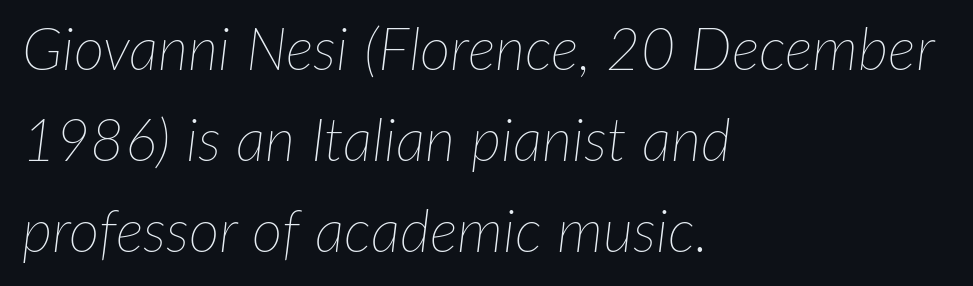
Q: Is the text bold? A: No.
Q: Is the text italic (slanted)? A: Yes, it leans right by about 7 degrees.
Q: Is the text underlined? A: No.
Q: How is the paragraph aligned? A: Left-aligned.
Q: Is the spacing between letters normal or unusually wide? A: Normal.
Q: Is the spacing between lines tight, normal or loose? A: Normal.
Q: Width (condensed, normal, or wide)? A: Normal.
Q: Stroke contrast? A: Low.
Q: x-height? A: Medium.
Q: Monospaced? A: No.
